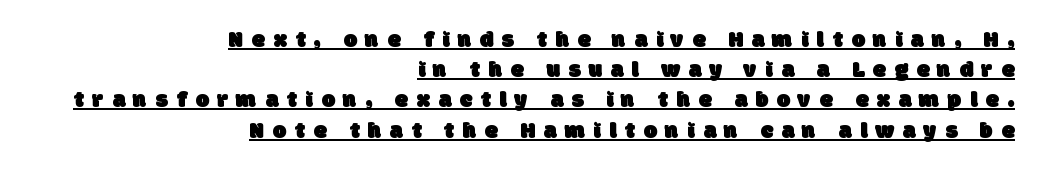
Q: Is the text underlined? A: Yes.
Q: How is the paragraph aligned? A: Right-aligned.
Q: Is the spacing between letters normal or unusually wide? A: Unusually wide.
Q: Is the spacing between lines tight, normal or loose? A: Normal.
